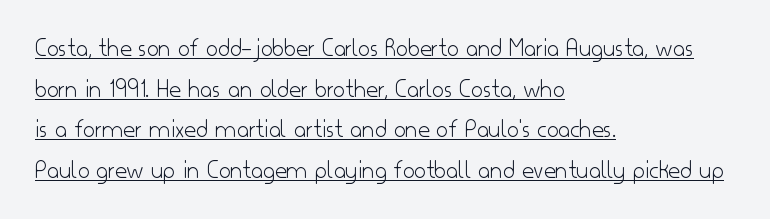
Notice how descenders clear the ascenders below comfortably — that's standard leading. The font is comparable to plain body text, perhaps lighter. The horizontal fit of the characters is conventional and even. Designer's note — italics off, roman on. Horizontally, the lines are justified to the leading edge only. This rendering features underlined lettering.
